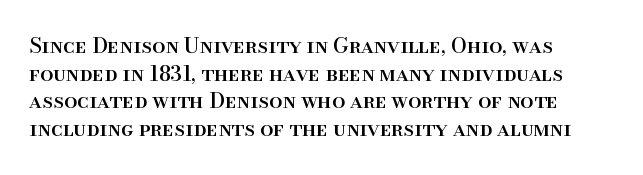
{"italic": "no", "underline": "no", "align": "left", "line_spacing": "normal", "line_spacing_ratio": 1.32, "letter_spacing": "normal", "letter_spacing_em": 0.0, "glyph_px": 21}
